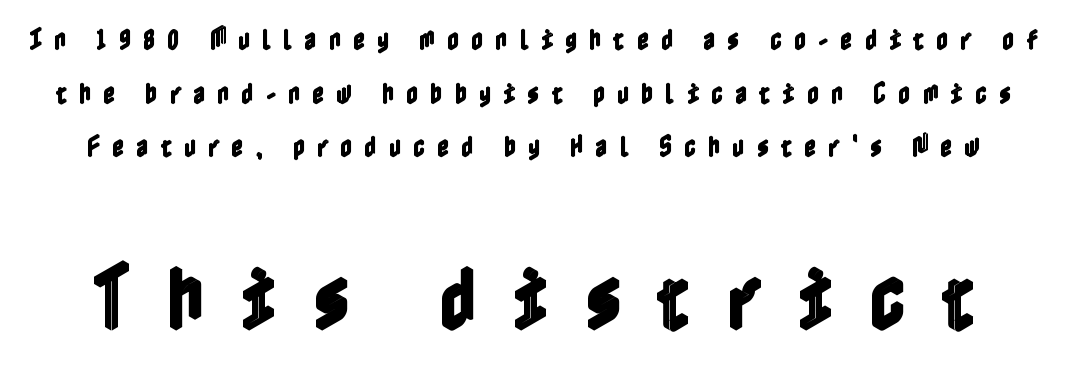
These lines have a slow, spaced-out rhythm from letter to letter. Nobody drew a line under any word here. Size contrast runs from small at the top to large at the bottom. The typography opts for an upright posture over an oblique one.
